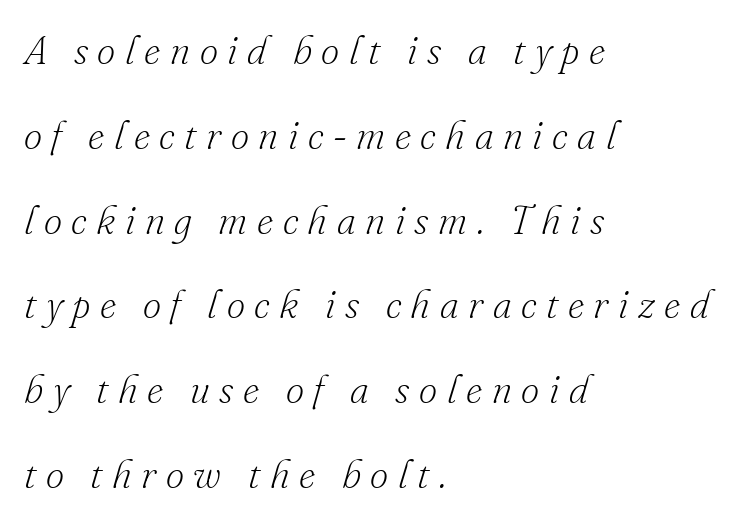
Bare-footed words on every line. These lines are composed in type with serifs. Rows of type keep a wide berth in the vertical direction. The face used here is proportionally spaced, like ordinary book or web type.
